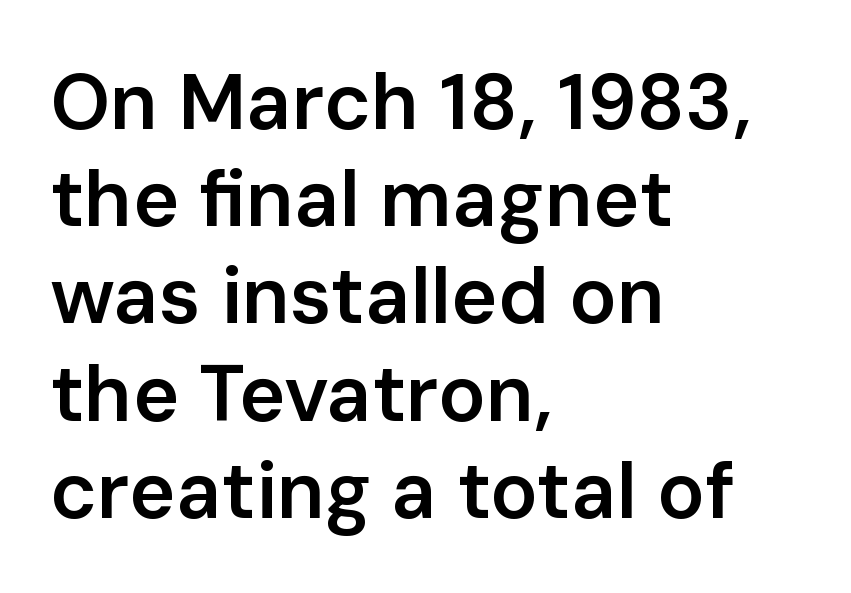
Q: Is the text bold? A: Semi-bold.
Q: Is the text italic (slanted)? A: No, it is upright.
Q: Is the typeface a serif or a sans-serif typeface? A: Sans-serif.
Q: Is the text underlined? A: No.
Q: How is the paragraph aligned? A: Left-aligned.
Q: Is the spacing between letters normal or unusually wide? A: Normal.
Q: Width (condensed, normal, or wide)? A: Normal.
Q: Stroke contrast? A: Low.
Q: x-height? A: Medium.
Q: Monospaced? A: No.
